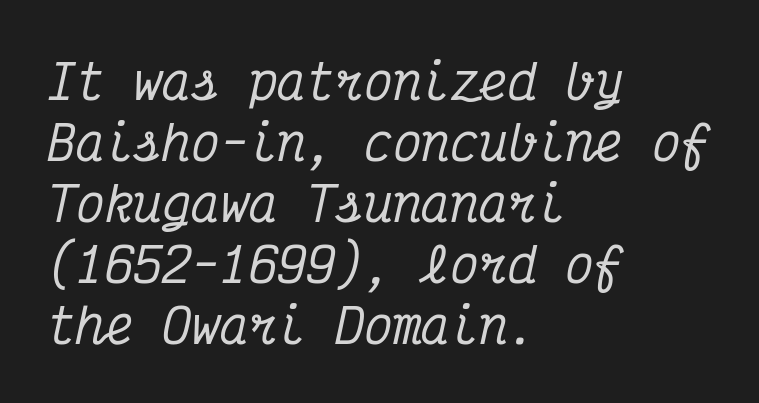
The image shows 48 px condensed serif type, italic (leaning right), monospaced; set left-aligned, normal line spacing (1.27x), normal letter spacing, not underlined; medium stroke contrast and a medium x-height.
